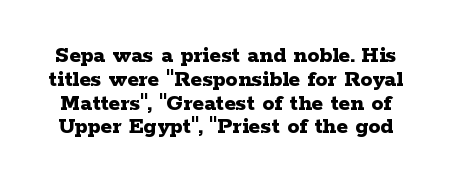
The vertical gap from one line to the next is small. The passage shown is not underscored anywhere. This is roman type, the default non-slanted kind. Heft: maximum for text — a bold.
